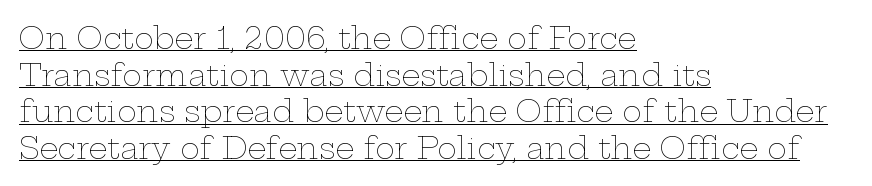
Every row of glyphs begins at an identical x-position on the left. The letters advance in unequal steps, a hallmark of proportional type. The line texture is even and compact thanks to regular tracking. Stroke thickness stays within the range of a standard reading face or lighter. Do the letters lean? They stand straight. Emphasis is given by a line drawn under the lettering.
